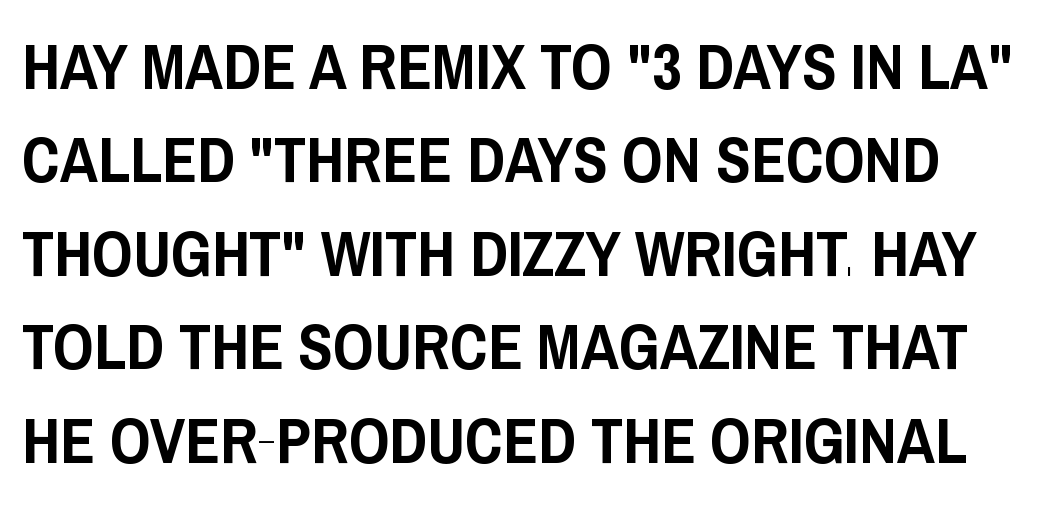
Q: Is the text italic (slanted)? A: No, it is upright.
Q: Is the typeface a serif or a sans-serif typeface? A: Sans-serif.
Q: Is the text underlined? A: No.
Q: Is the spacing between letters normal or unusually wide? A: Normal.
Q: Is the spacing between lines tight, normal or loose? A: Normal.
Q: Width (condensed, normal, or wide)? A: Condensed.
Q: Stroke contrast? A: Low.
Q: x-height? A: Large.
Q: Monospaced? A: No.
